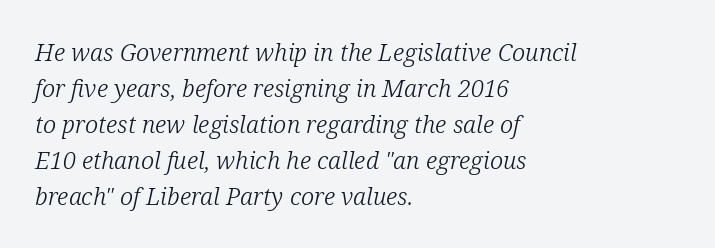
The image shows 24 px text type, italic (leaning right); set left-aligned, normal line spacing (1.5x), normal letter spacing, not underlined.
